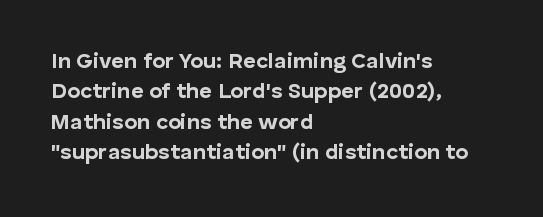
The image shows 22 px bold type, upright; set left-aligned, normal line spacing (1.38x), normal letter spacing, not underlined.
